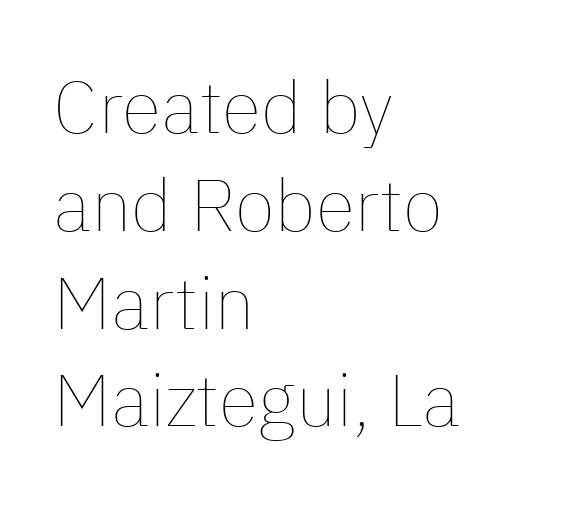
The image shows 73 px thin type, upright; set left-aligned, normal line spacing (1.34x), normal letter spacing, not underlined; low stroke contrast and a medium x-height.
